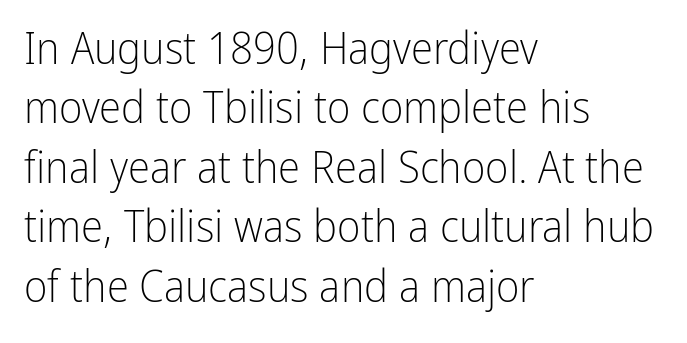
{"serif": "no", "italic": "no", "bold": "no", "weight": "light", "width": "condensed", "stroke_contrast": "low", "x_height": "medium", "monospaced": "no", "underline": "no", "align": "left", "line_spacing": "normal", "line_spacing_ratio": 1.32, "letter_spacing": "normal", "letter_spacing_em": 0.0, "glyph_px": 45}
